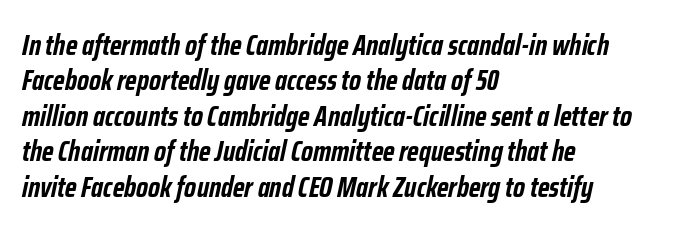
Is this a fixed-width face? No — the glyphs have proportional, varying widths. Looking at the ascenders, they clearly lean. Descenders are the only things crossing below the line. How are the letters spaced? Ordinarily, with no added tracking. The lines are quadded left.
